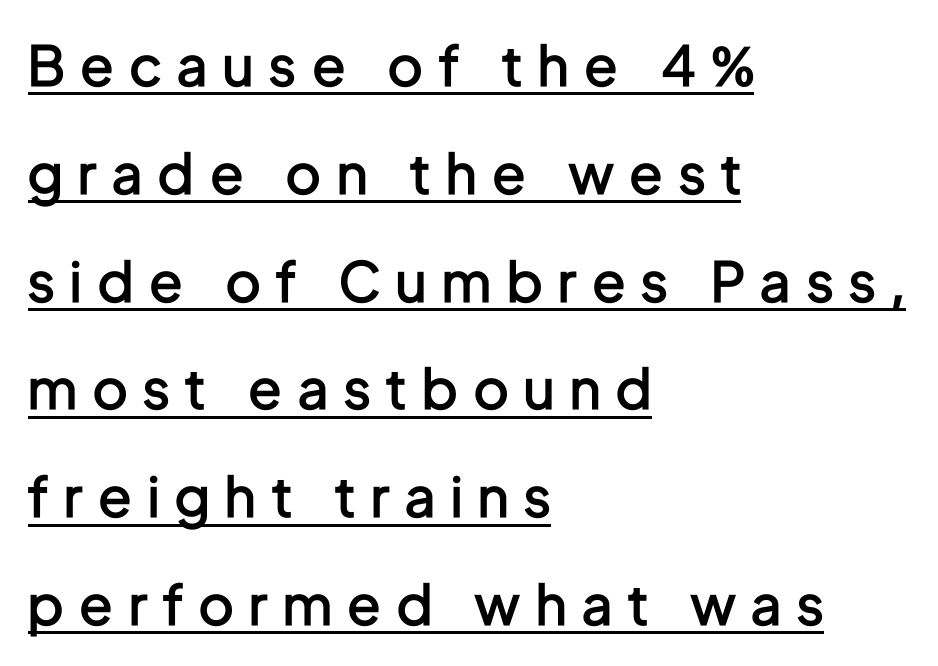
Q: Is the text bold? A: Semi-bold.
Q: Is the text italic (slanted)? A: No, it is upright.
Q: Is the typeface a serif or a sans-serif typeface? A: Sans-serif.
Q: Is the text underlined? A: Yes.
Q: How is the paragraph aligned? A: Left-aligned.
Q: Is the spacing between letters normal or unusually wide? A: Unusually wide.
Q: Is the spacing between lines tight, normal or loose? A: Loose.
Q: Width (condensed, normal, or wide)? A: Condensed.
Q: Stroke contrast? A: Low.
Q: x-height? A: Medium.
Q: Monospaced? A: No.
